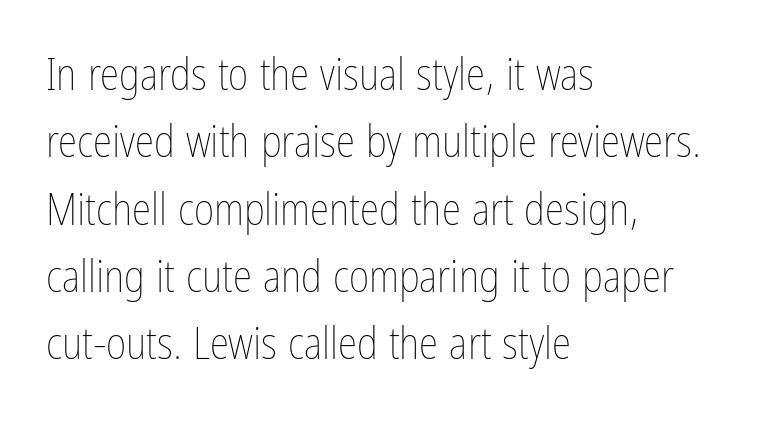
The ragged edge is on the right, which tells us the setting is flush left. Bare-footed words on every line. Weight class: somewhere from thin through regular. Notice how descenders clear the ascenders below comfortably — that's standard leading. Words appear dense and cohesive because spacing is normal.
